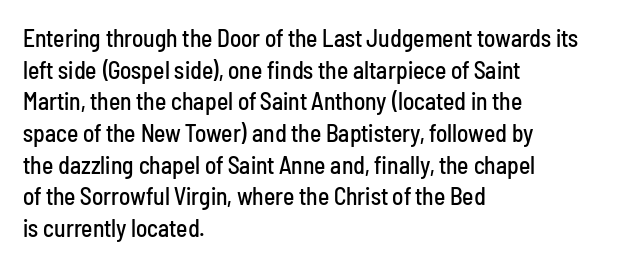
{"italic": "no", "underline": "no", "align": "left", "line_spacing": "normal", "line_spacing_ratio": 1.32, "letter_spacing": "normal", "letter_spacing_em": 0.0, "glyph_px": 24}
